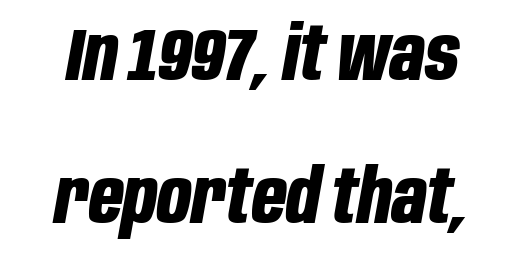
Do the characters align in a grid? No, the font is proportional. The rendering applies a slant to the glyphs. A clean baseline with only descenders dipping below it. Observe the ordinary spacing: letters are neighbours, not strangers. This sample trades compactness for vertical openness between lines.
